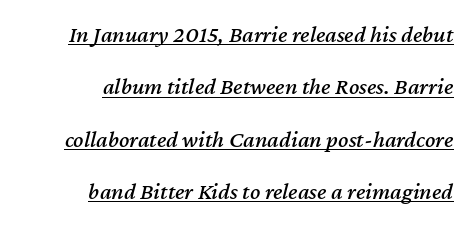
{"italic": "yes", "lean": "right", "slant_degrees": 12, "underline": "yes", "align": "right", "line_spacing": "loose", "line_spacing_ratio": 2.18, "letter_spacing": "normal", "letter_spacing_em": 0.0, "glyph_px": 24}
